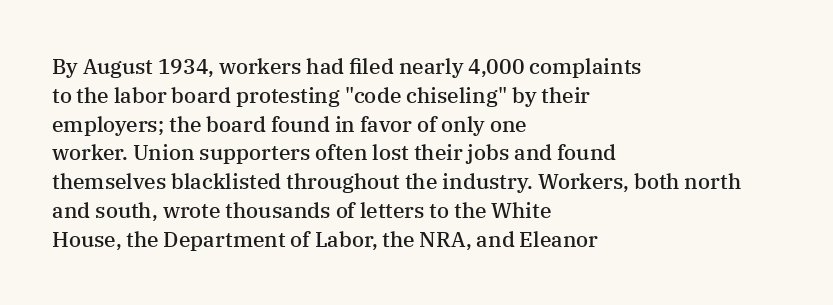
Q: Is the text bold? A: Semi-bold.
Q: Is the text italic (slanted)? A: No, it is upright.
Q: Is the text underlined? A: No.
Q: How is the paragraph aligned? A: Left-aligned.
Q: Is the spacing between letters normal or unusually wide? A: Normal.
Q: Is the spacing between lines tight, normal or loose? A: Normal.
